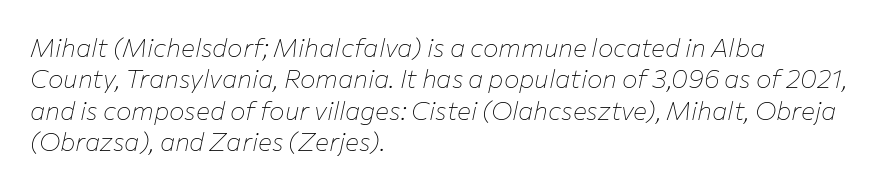
The image shows 26 px text type, italic (leaning right); set left-aligned, line spacing 1.21x, normal letter spacing, not underlined.
